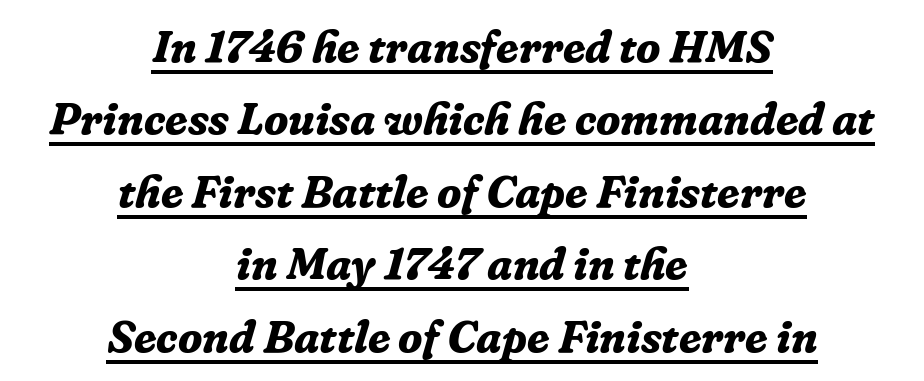
Q: Is the text bold? A: Yes.
Q: Is the text italic (slanted)? A: Yes, it leans right by about 16 degrees.
Q: Is the typeface a serif or a sans-serif typeface? A: Serif.
Q: Is the text underlined? A: Yes.
Q: How is the paragraph aligned? A: Centered.
Q: Is the spacing between letters normal or unusually wide? A: Normal.
Q: Is the spacing between lines tight, normal or loose? A: Normal.
Q: Width (condensed, normal, or wide)? A: Normal.
Q: Stroke contrast? A: Low.
Q: x-height? A: Medium.
Q: Monospaced? A: No.
